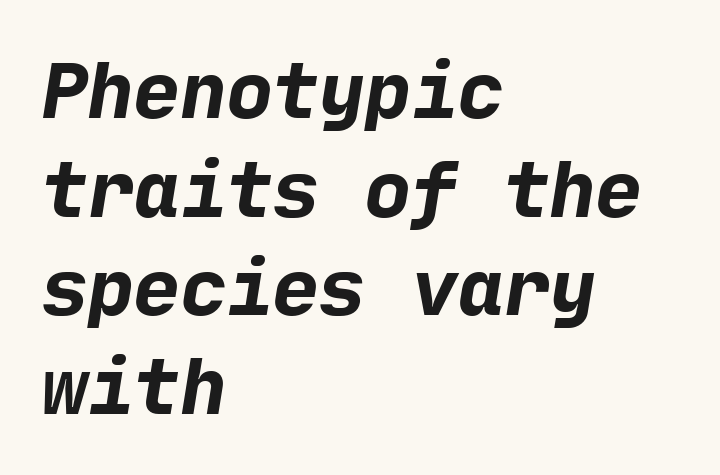
Q: Is the text bold? A: Yes.
Q: Is the typeface a serif or a sans-serif typeface? A: Sans-serif.
Q: Is the text underlined? A: No.
Q: How is the paragraph aligned? A: Left-aligned.
Q: Is the spacing between letters normal or unusually wide? A: Normal.
Q: Is the spacing between lines tight, normal or loose? A: Normal.
Q: Width (condensed, normal, or wide)? A: Normal.
Q: Stroke contrast? A: Low.
Q: x-height? A: Medium.
